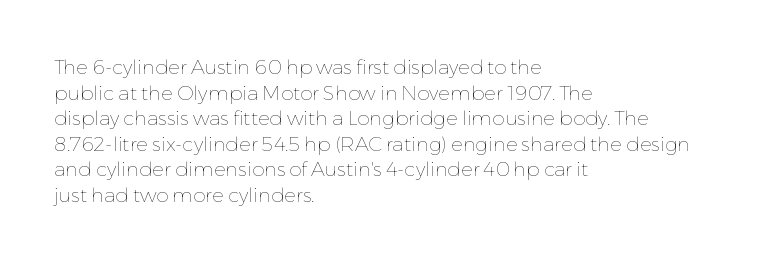
{"italic": "no", "bold": "no", "underline": "no", "align": "left", "line_spacing": "normal", "line_spacing_ratio": 1.28, "letter_spacing": "normal", "letter_spacing_em": 0.0, "glyph_px": 20}
